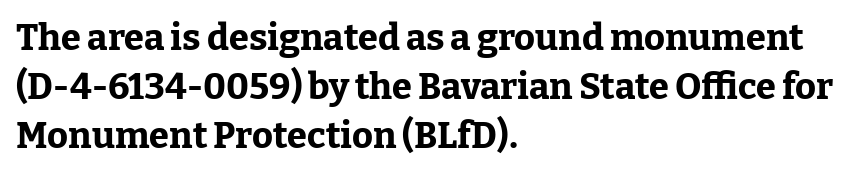
Q: Is the text bold? A: Yes.
Q: Is the text italic (slanted)? A: No, it is upright.
Q: Is the typeface a serif or a sans-serif typeface? A: Serif.
Q: Is the text underlined? A: No.
Q: How is the paragraph aligned? A: Left-aligned.
Q: Is the spacing between letters normal or unusually wide? A: Normal.
Q: Is the spacing between lines tight, normal or loose? A: Normal.
Q: Width (condensed, normal, or wide)? A: Normal.
Q: Stroke contrast? A: Low.
Q: x-height? A: Medium.
Q: Monospaced? A: No.
